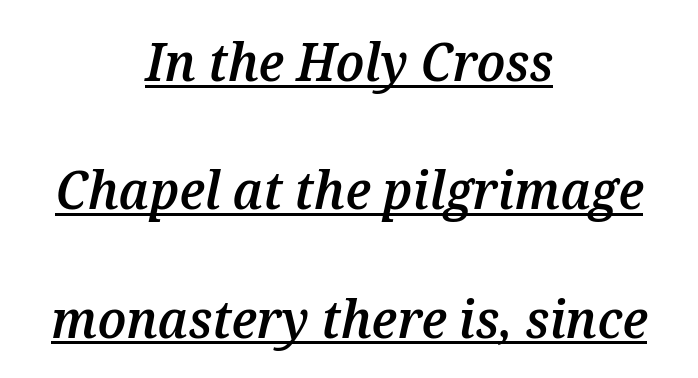
Q: Is the text bold? A: Semi-bold.
Q: Is the text italic (slanted)? A: Yes, it leans right by about 12 degrees.
Q: Is the text underlined? A: Yes.
Q: How is the paragraph aligned? A: Centered.
Q: Is the spacing between letters normal or unusually wide? A: Normal.
Q: Is the spacing between lines tight, normal or loose? A: Loose.
Q: Width (condensed, normal, or wide)? A: Normal.
Q: Stroke contrast? A: Medium.
Q: x-height? A: Medium.
Q: Monospaced? A: No.
